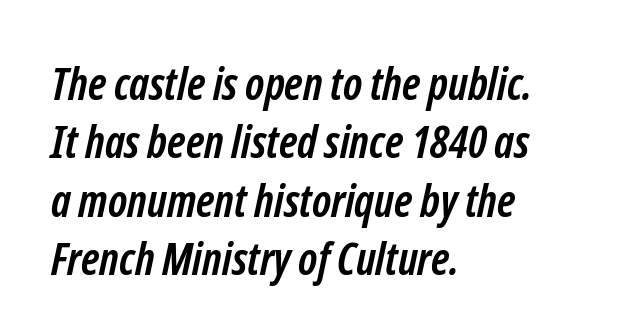
Students, note that the glyphs here touch the page at normal intervals. Does the weight exceed regular? Yes, all the way to bold. Line spacing here is normal. The baseline area is clear. Each letter keeps its own natural width here, so spacing adapts to shape.
